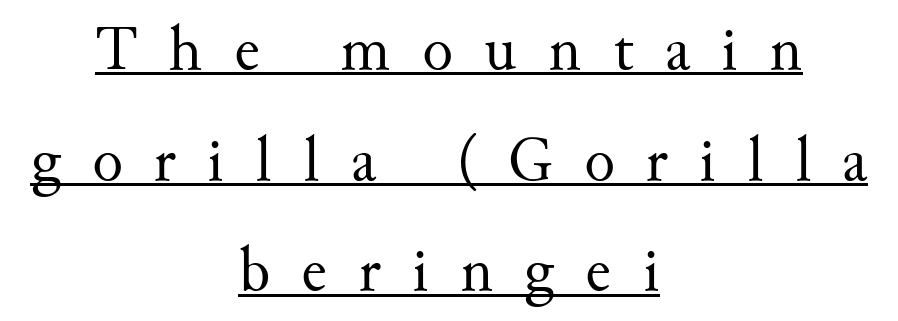
Q: Is the text bold? A: No.
Q: Is the text italic (slanted)? A: No, it is upright.
Q: Is the typeface a serif or a sans-serif typeface? A: Serif.
Q: Is the text underlined? A: Yes.
Q: How is the paragraph aligned? A: Centered.
Q: Is the spacing between letters normal or unusually wide? A: Unusually wide.
Q: Width (condensed, normal, or wide)? A: Normal.
Q: Stroke contrast? A: Medium.
Q: x-height? A: Small.
Q: Monospaced? A: No.
